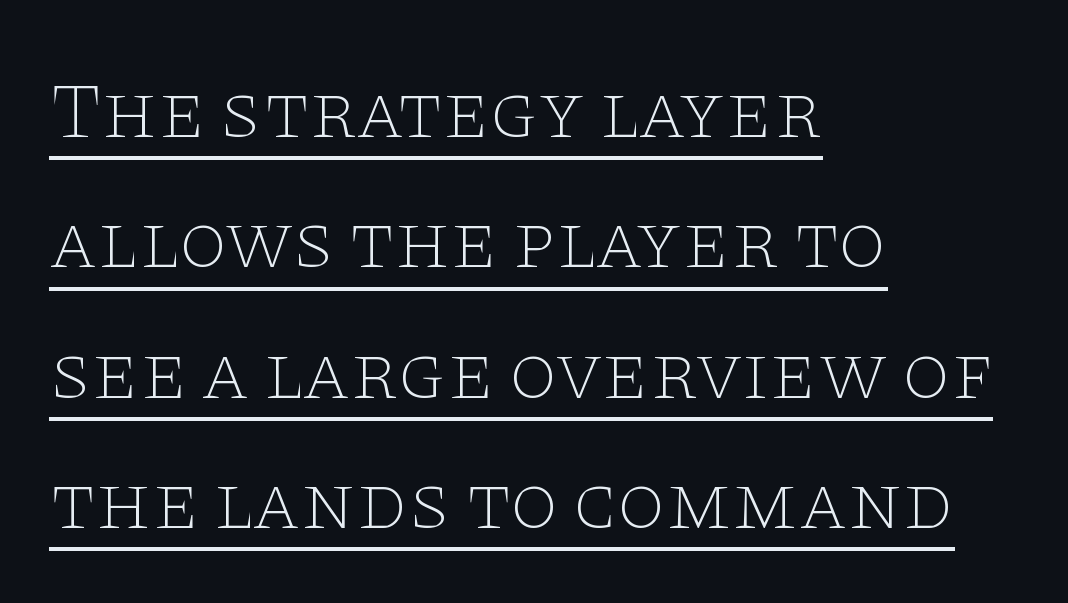
{"serif": "yes", "italic": "no", "bold": "no", "weight": "thin", "width": "wide", "stroke_contrast": "low", "x_height": "large", "monospaced": "no", "underline": "yes", "align": "left", "line_spacing": "normal", "line_spacing_ratio": 1.65, "letter_spacing": "normal", "letter_spacing_em": 0.0, "glyph_px": 79}
